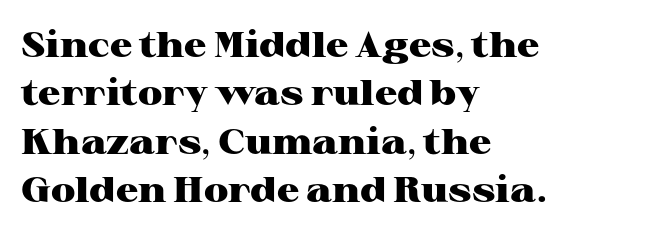
How would I describe the line gaps? Plain and ordinary. These words are printed bold, with thick strokes throughout. Notice how the passage keeps a crisp vertical edge on the left only. The type family on display is of the serif kind.
